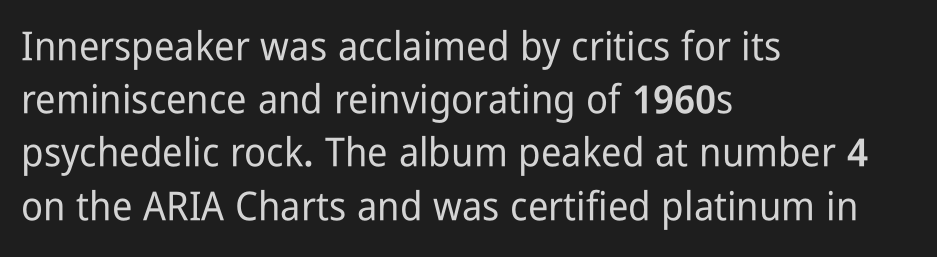
The image shows 40 px condensed sans-serif type, upright; set left-aligned, normal line spacing (1.33x), normal letter spacing, not underlined; low stroke contrast and a medium x-height.
